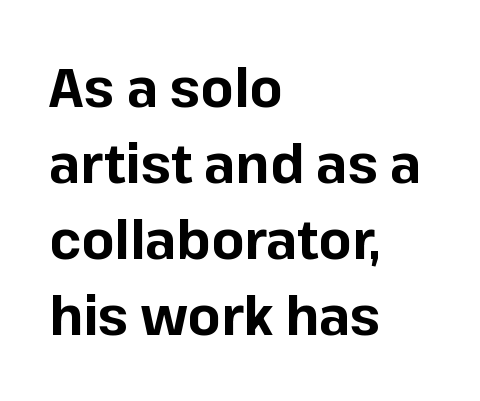
The image shows 54 px bold sans-serif type, upright; set left-aligned, normal line spacing (1.41x), normal letter spacing, not underlined; low stroke contrast and a medium x-height.
